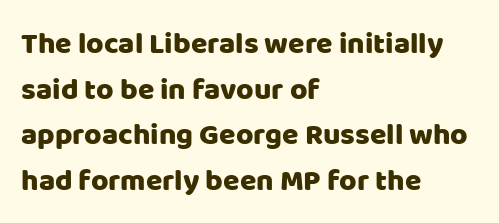
Do the characters align in a grid? No, the font is proportional. The passage shown is typeset with a sans-serif family. Quick note: not italic, upright. Short note: letters normally spaced.
